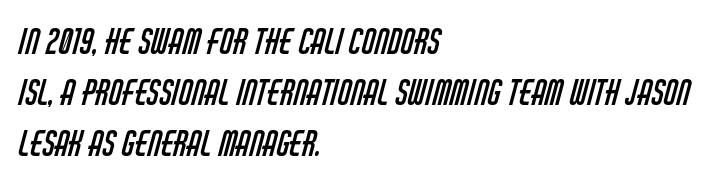
Q: Is the text bold? A: No.
Q: Is the typeface a serif or a sans-serif typeface? A: Sans-serif.
Q: Is the text underlined? A: No.
Q: How is the paragraph aligned? A: Left-aligned.
Q: Is the spacing between letters normal or unusually wide? A: Normal.
Q: Is the spacing between lines tight, normal or loose? A: Normal.
Q: Width (condensed, normal, or wide)? A: Condensed.
Q: Stroke contrast? A: Low.
Q: x-height? A: Large.
Q: Monospaced? A: No.
